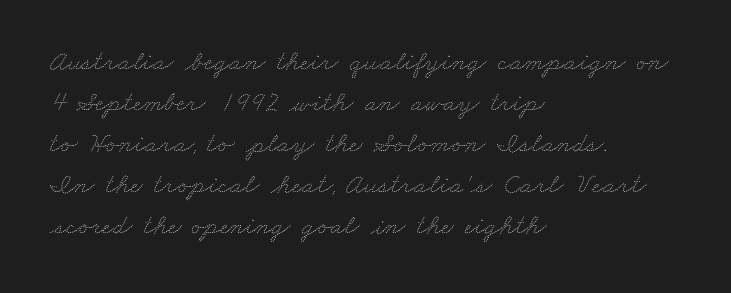
The image shows 28 px thin, wide type; set left-aligned, normal line spacing (1.46x), normal letter spacing, not underlined; medium stroke contrast and a small x-height.
